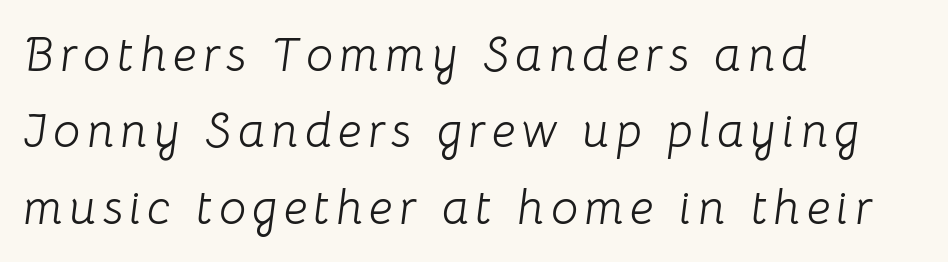
The gap between lines stays unmarked. Caption: face not bold, strokes unweighted. Proportional: the letters do not fall into vertical columns. Style check: oblique. The setting favours the left margin, as ordinary paragraphs usually do.
